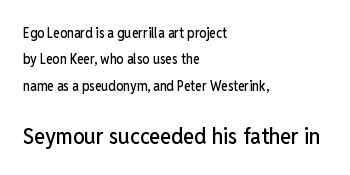
The image shows 23 px text type, upright; set left-aligned, line spacing 1.88x, normal letter spacing, not underlined; the second (bottom) block is 1.64x larger.
